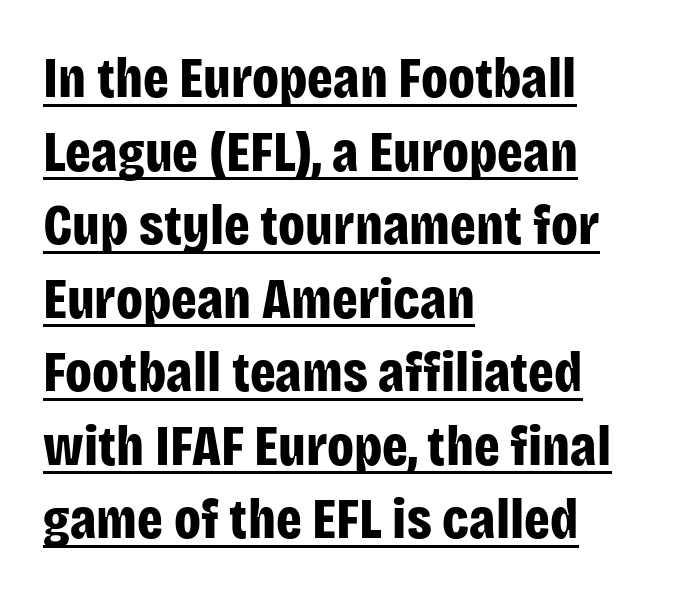
Like a heading marked for emphasis, these lines bear an underscore. The letters stand straight up with perfectly vertical stems. Alignment: flush left. Strong, thick strokes mark this as bold type.
